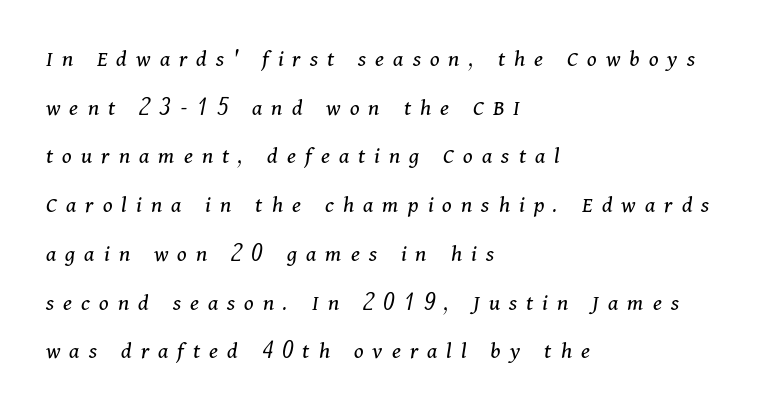
The image shows 24 px text type, italic (leaning right); set left-aligned, loose line spacing (2.03x), unusually wide letter spacing (+0.38 em), not underlined.
